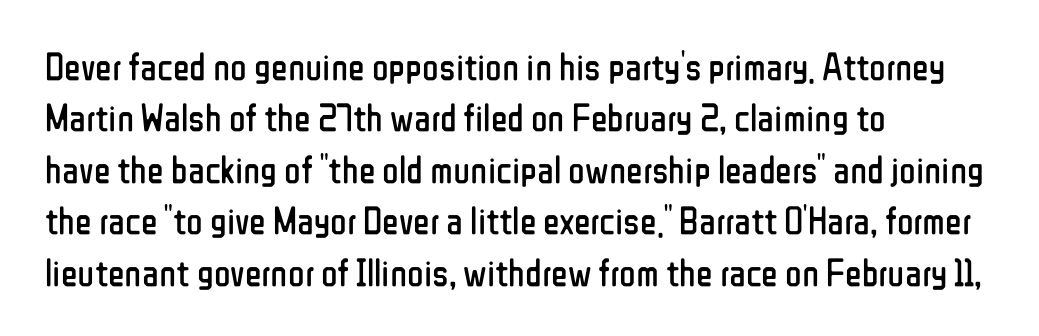
Q: Is the text bold? A: No.
Q: Is the text italic (slanted)? A: No, it is upright.
Q: Is the typeface a serif or a sans-serif typeface? A: Sans-serif.
Q: Is the text underlined? A: No.
Q: How is the paragraph aligned? A: Left-aligned.
Q: Is the spacing between letters normal or unusually wide? A: Normal.
Q: Is the spacing between lines tight, normal or loose? A: Normal.
Q: Width (condensed, normal, or wide)? A: Condensed.
Q: Stroke contrast? A: Low.
Q: x-height? A: Medium.
Q: Monospaced? A: No.
